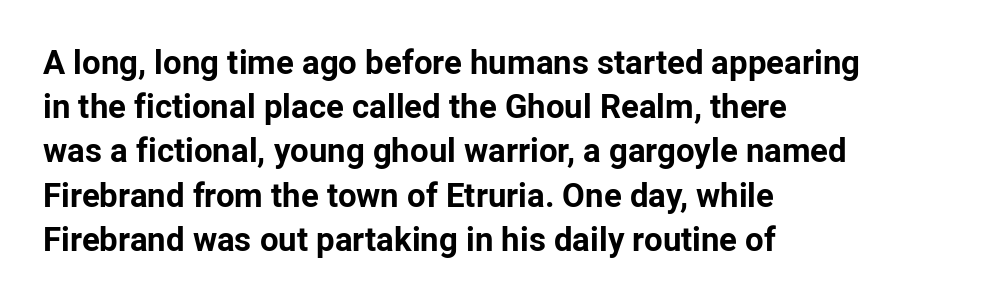
Q: Is the text bold? A: Yes.
Q: Is the text italic (slanted)? A: No, it is upright.
Q: Is the typeface a serif or a sans-serif typeface? A: Sans-serif.
Q: Is the text underlined? A: No.
Q: How is the paragraph aligned? A: Left-aligned.
Q: Is the spacing between letters normal or unusually wide? A: Normal.
Q: Is the spacing between lines tight, normal or loose? A: Normal.
Q: Width (condensed, normal, or wide)? A: Normal.
Q: Stroke contrast? A: Low.
Q: x-height? A: Medium.
Q: Monospaced? A: No.
